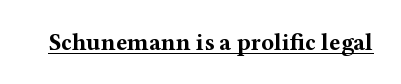
The image shows 24 px bold type, upright; set normal letter spacing, underlined.
